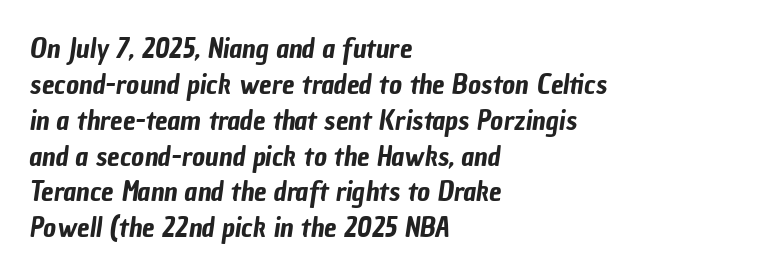
The image shows 28 px condensed sans-serif type; set left-aligned, normal line spacing (1.28x), normal letter spacing, not underlined; low stroke contrast and a medium x-height.
